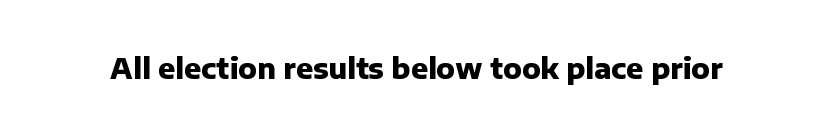
The image shows 28 px heavy sans-serif type, upright; set normal letter spacing, not underlined; low stroke contrast and a medium x-height.
